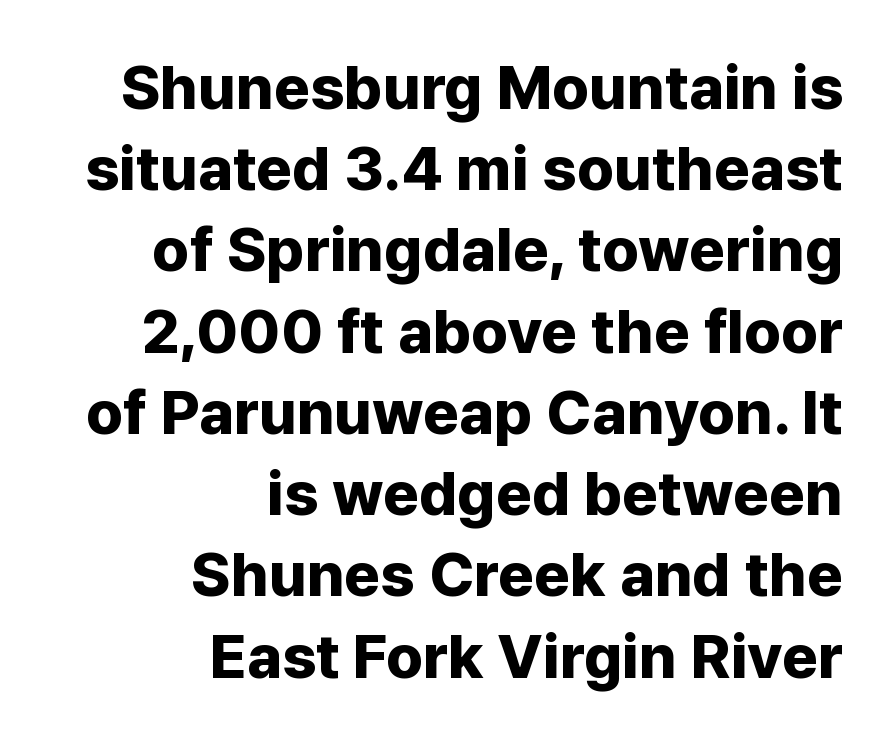
The image shows 62 px bold sans-serif type, upright; set right-aligned, normal line spacing (1.31x), normal letter spacing, not underlined; low stroke contrast and a medium x-height.
